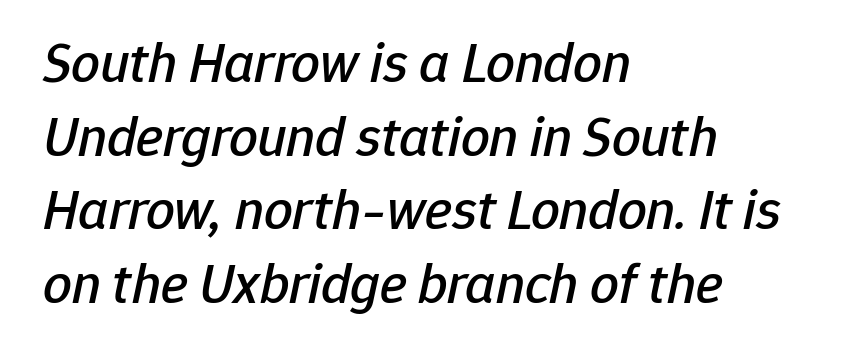
The image shows 57 px text type, italic (leaning right); set left-aligned, normal line spacing (1.29x), normal letter spacing, not underlined; low stroke contrast and a medium x-height.
